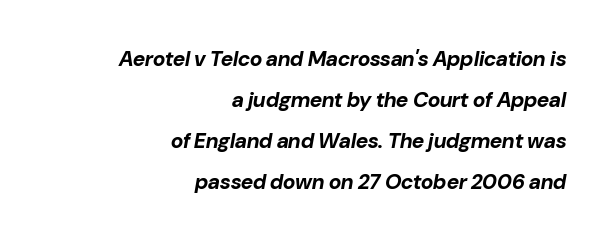
{"italic": "yes", "lean": "right", "slant_degrees": 10, "bold": "yes", "underline": "no", "align": "right", "line_spacing": "loose", "line_spacing_ratio": 1.96, "letter_spacing": "normal", "letter_spacing_em": 0.0, "glyph_px": 21}
